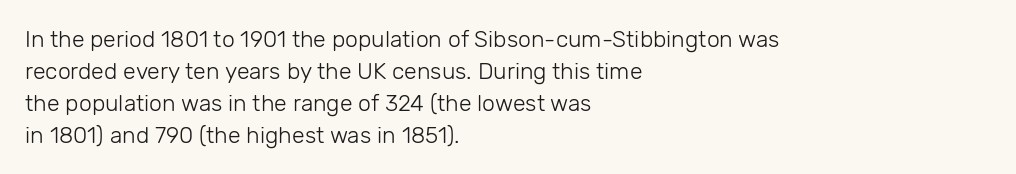
Q: Is the text bold? A: No.
Q: Is the text italic (slanted)? A: No, it is upright.
Q: Is the text underlined? A: No.
Q: How is the paragraph aligned? A: Left-aligned.
Q: Is the spacing between letters normal or unusually wide? A: Normal.
Q: Is the spacing between lines tight, normal or loose? A: Normal.
